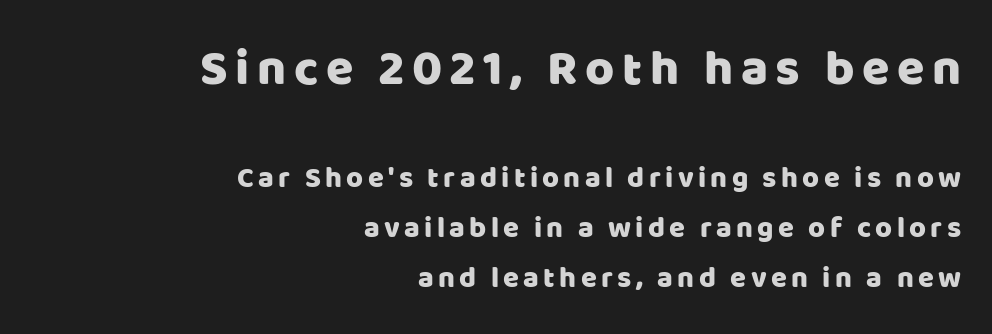
The image shows 50 px sans-serif type, upright; set right-aligned, line spacing 1.71x, not underlined; the first (top) block is 1.72x larger; low stroke contrast and a large x-height.
